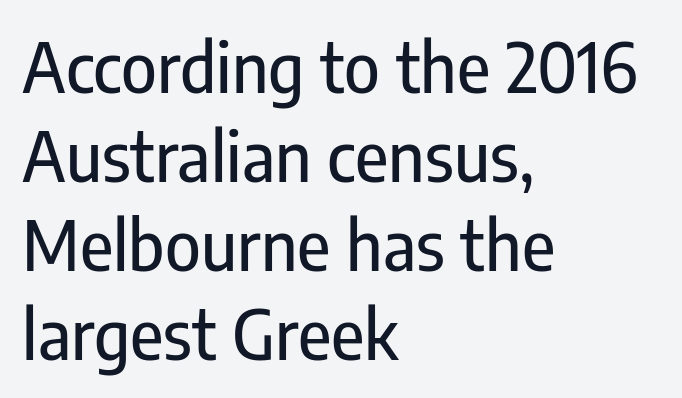
{"serif": "no", "italic": "no", "width": "condensed", "stroke_contrast": "low", "x_height": "medium", "monospaced": "no", "underline": "no", "align": "left", "line_spacing": "normal", "line_spacing_ratio": 1.31, "letter_spacing": "normal", "letter_spacing_em": 0.0, "glyph_px": 68}
